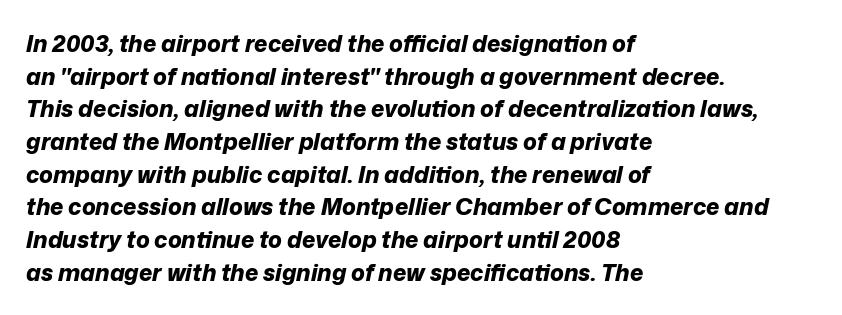
The image shows 23 px bold type, italic (leaning right); set left-aligned, normal line spacing (1.42x), normal letter spacing, not underlined.
